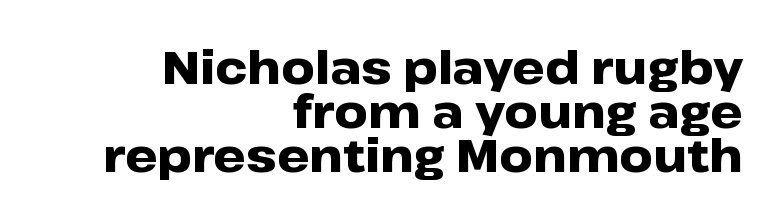
{"serif": "no", "italic": "no", "bold": "yes", "weight": "heavy", "width": "wide", "stroke_contrast": "low", "x_height": "medium", "monospaced": "no", "underline": "no", "align": "right", "line_spacing": "tight", "line_spacing_ratio": 0.96, "letter_spacing": "normal", "letter_spacing_em": 0.0, "glyph_px": 46}
